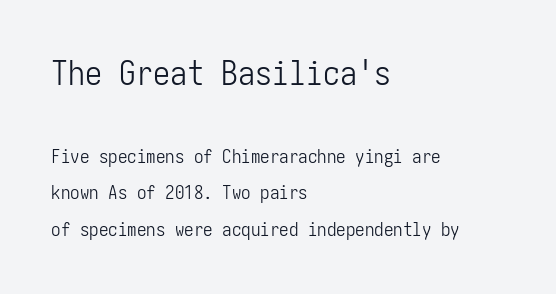
The image shows 34 px light, condensed sans-serif type, upright; set left-aligned, loose line spacing (1.93x), normal letter spacing, not underlined; the first (top) block is 1.79x larger; low stroke contrast and a medium x-height.
